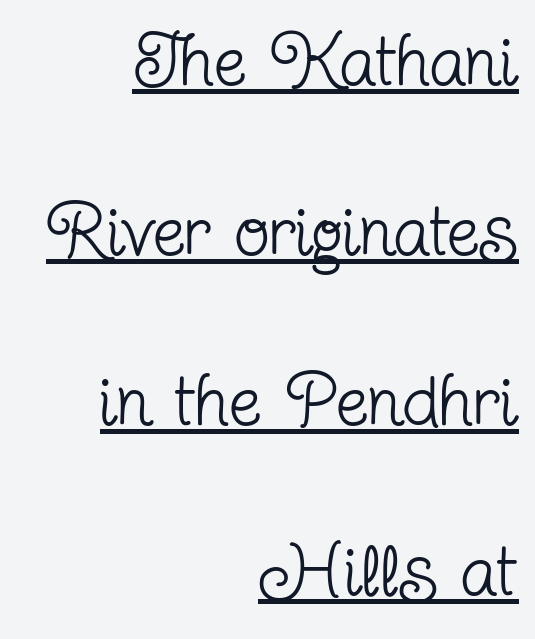
{"serif": "yes", "italic": "no", "bold": "no", "weight": "regular", "width": "condensed", "stroke_contrast": "low", "x_height": "medium", "monospaced": "no", "underline": "yes", "align": "right", "line_spacing": "loose", "line_spacing_ratio": 2.33, "letter_spacing": "normal", "letter_spacing_em": 0.0, "glyph_px": 73}
